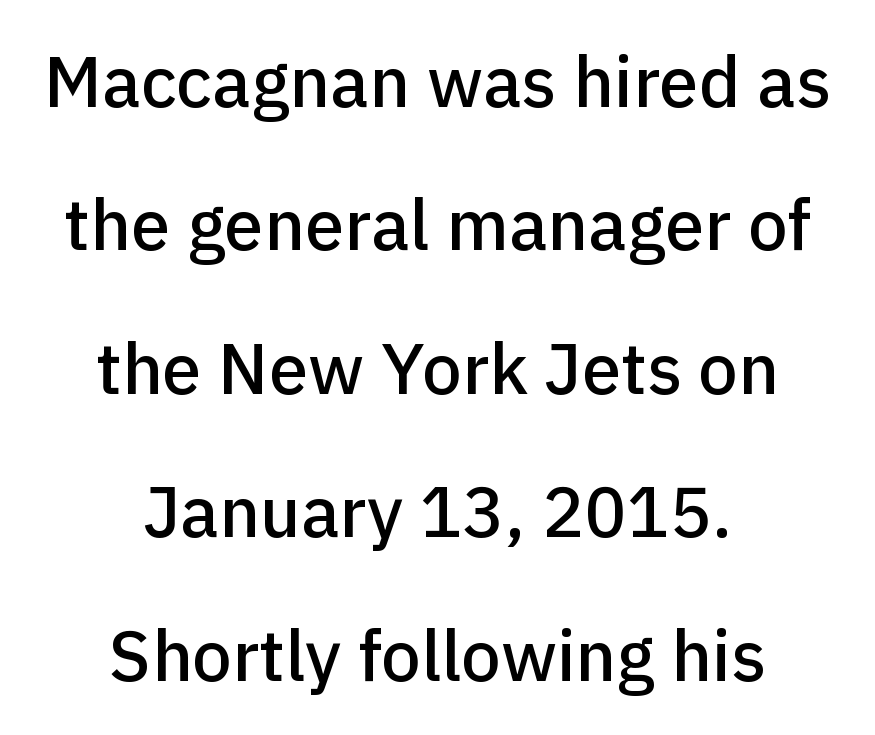
Neither beginnings nor endings align; midpoints do. Think of a printed novel: that variable character pitch is what you see here. Font category for this specimen: sans-serif. Lines of text with bare space underneath. The rendering keeps characters at their native spacing. Characters remain perfectly vertical along every line.
